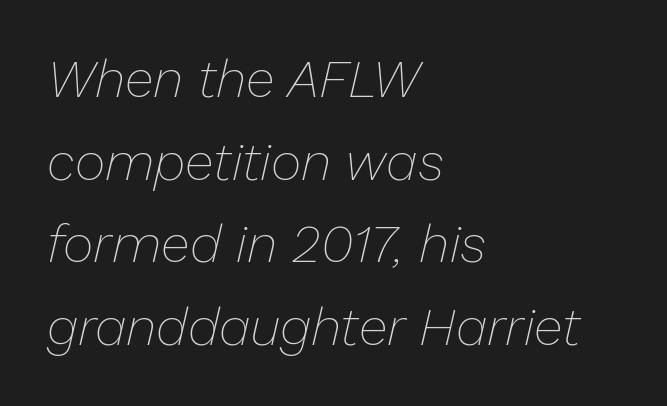
Q: Is the text bold? A: No.
Q: Is the text italic (slanted)? A: Yes, it leans right by about 13 degrees.
Q: Is the text underlined? A: No.
Q: How is the paragraph aligned? A: Left-aligned.
Q: Is the spacing between letters normal or unusually wide? A: Normal.
Q: Is the spacing between lines tight, normal or loose? A: Normal.
Q: Width (condensed, normal, or wide)? A: Normal.
Q: Stroke contrast? A: Low.
Q: x-height? A: Medium.
Q: Monospaced? A: No.
